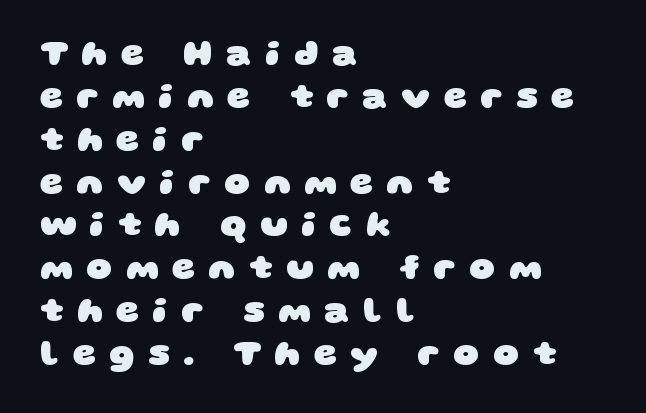
{"serif": "no", "bold": "yes", "weight": "heavy", "width": "wide", "stroke_contrast": "low", "x_height": "large", "monospaced": "no", "underline": "no", "align": "left", "line_spacing_ratio": 1.19, "letter_spacing": "wide", "letter_spacing_em": 0.37, "glyph_px": 36}
